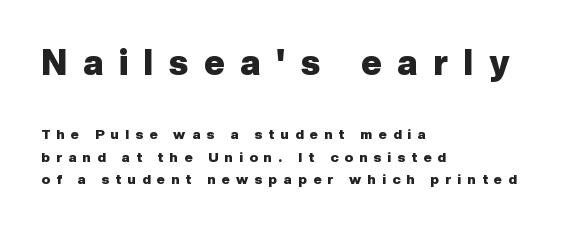
Q: Is the text bold? A: Yes.
Q: Is the text italic (slanted)? A: No, it is upright.
Q: Is the typeface a serif or a sans-serif typeface? A: Sans-serif.
Q: Is the text underlined? A: No.
Q: How is the paragraph aligned? A: Left-aligned.
Q: Is the spacing between letters normal or unusually wide? A: Unusually wide.
Q: Is the spacing between lines tight, normal or loose? A: Normal.
Q: Which block of text is set in a larger size, the first (top) or the second (bottom)? A: The first (top) one.
Q: Width (condensed, normal, or wide)? A: Normal.
Q: Stroke contrast? A: Low.
Q: x-height? A: Medium.
Q: Monospaced? A: No.
